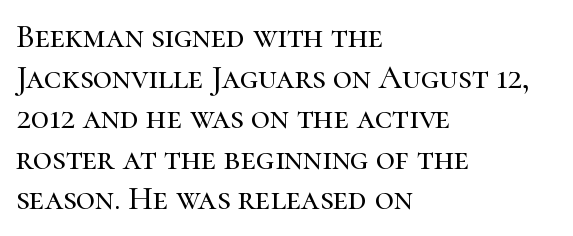
The image shows 33 px serif type, upright; set left-aligned, line spacing 1.23x, normal letter spacing, not underlined; high stroke contrast and a medium x-height.
